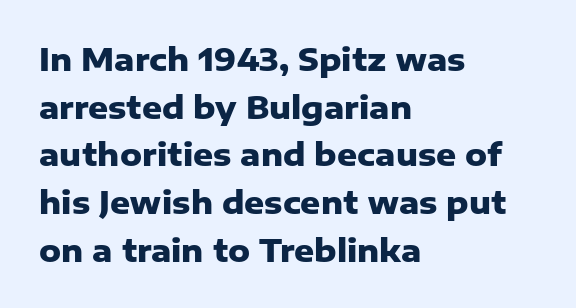
{"serif": "no", "italic": "no", "bold": "yes", "weight": "heavy", "width": "normal", "stroke_contrast": "low", "x_height": "medium", "monospaced": "no", "underline": "no", "align": "left", "line_spacing": "normal", "line_spacing_ratio": 1.54, "letter_spacing": "normal", "letter_spacing_em": 0.0, "glyph_px": 31}
